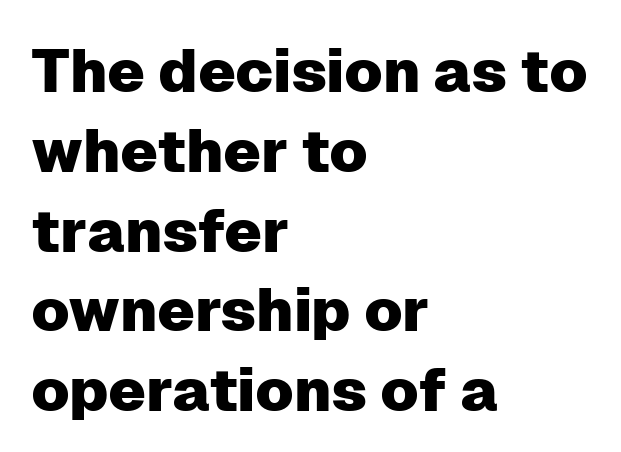
{"serif": "no", "italic": "no", "width": "normal", "stroke_contrast": "low", "x_height": "medium", "monospaced": "no", "underline": "no", "align": "left", "line_spacing": "normal", "line_spacing_ratio": 1.33, "letter_spacing": "normal", "letter_spacing_em": 0.0, "glyph_px": 60}
